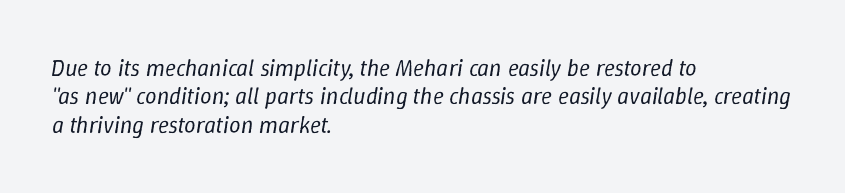
{"italic": "yes", "lean": "right", "slant_degrees": 9, "bold": "no", "underline": "no", "align": "left", "line_spacing_ratio": 1.23, "letter_spacing": "normal", "letter_spacing_em": 0.0, "glyph_px": 23}
